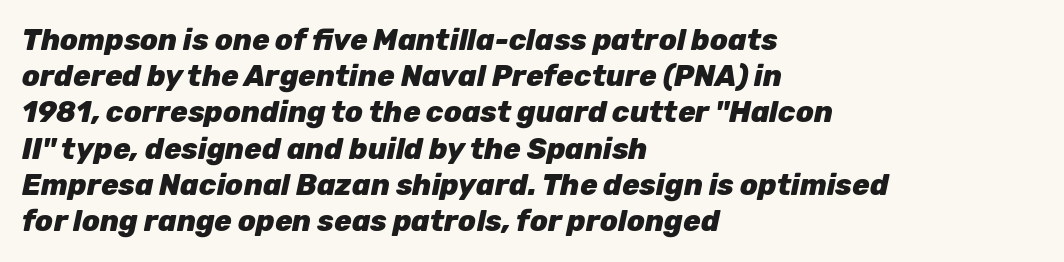
Q: Is the text bold? A: Yes.
Q: Is the text italic (slanted)? A: Yes, it leans right by about 12 degrees.
Q: Is the text underlined? A: No.
Q: How is the paragraph aligned? A: Left-aligned.
Q: Is the spacing between letters normal or unusually wide? A: Normal.
Q: Is the spacing between lines tight, normal or loose? A: Normal.
Q: Width (condensed, normal, or wide)? A: Normal.
Q: Stroke contrast? A: Low.
Q: x-height? A: Medium.
Q: Monospaced? A: No.
